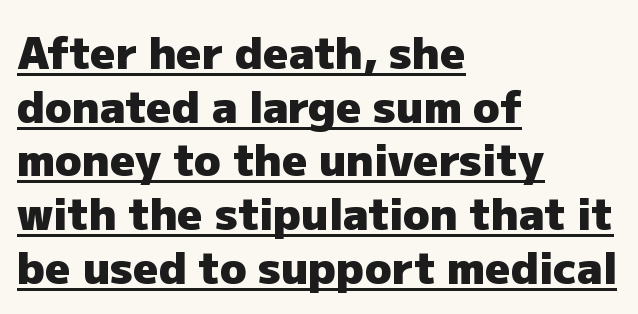
The image shows 44 px heavy sans-serif type, upright; set left-aligned, line spacing 1.22x, normal letter spacing, underlined; low stroke contrast and a medium x-height.
